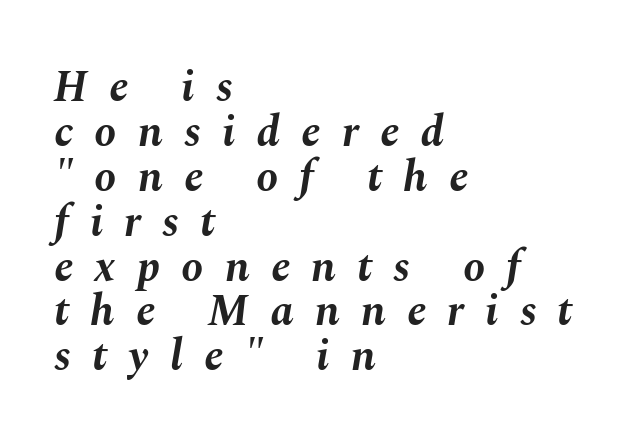
Italic? Definitely — the glyphs are oblique. Alignment: flush left. The rendering uses a bold face; every stroke is thick and dark. The vertical gap from one line to the next is small.
